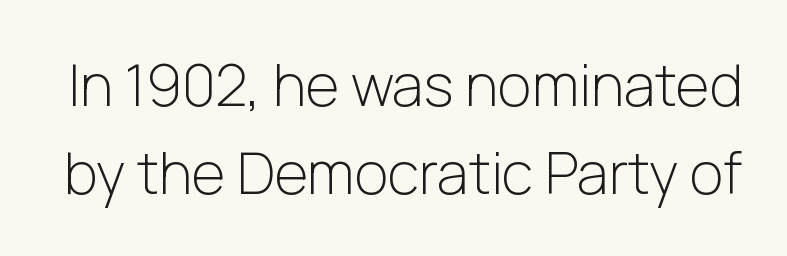
No feet cap the strokes, marking this as sans-serif type. What stands out about the letter spacing? Nothing — it is the standard amount. Evenly set lines give the paragraph a standard silhouette. Is the type heavy? It reads as light-to-regular instead.
